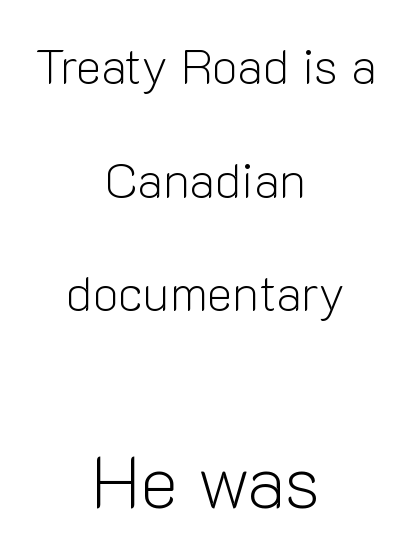
The image shows 73 px light sans-serif type, upright; set centered, loose line spacing (2.32x), normal letter spacing, not underlined; the second (bottom) block is 1.49x larger; low stroke contrast and a medium x-height.
